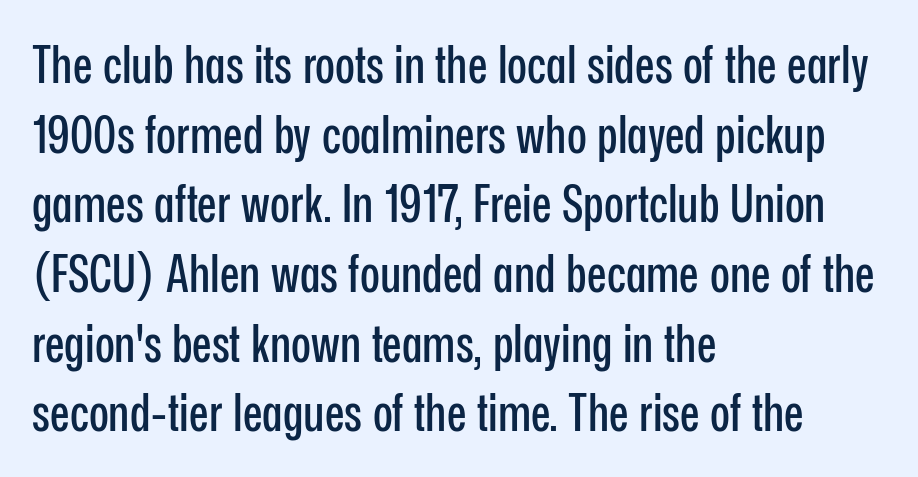
{"serif": "no", "italic": "no", "width": "condensed", "stroke_contrast": "low", "x_height": "medium", "monospaced": "no", "underline": "no", "align": "left", "line_spacing": "normal", "line_spacing_ratio": 1.34, "letter_spacing": "normal", "letter_spacing_em": 0.0, "glyph_px": 52}
